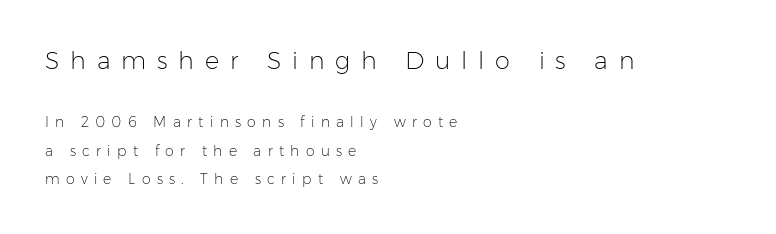
{"italic": "no", "bold": "no", "underline": "no", "align": "left", "line_spacing": "loose", "line_spacing_ratio": 2.04, "letter_spacing": "wide", "letter_spacing_em": 0.45, "larger_block": "first", "size_ratio": 1.71, "glyph_px": 24}
